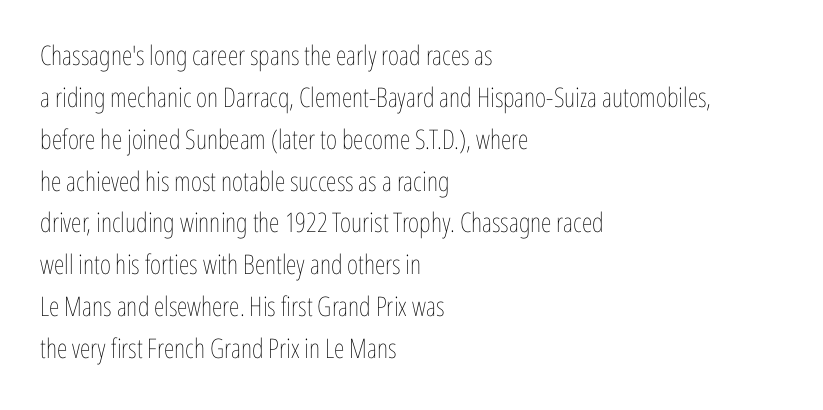
{"italic": "no", "bold": "no", "underline": "no", "align": "left", "line_spacing": "normal", "line_spacing_ratio": 1.55, "letter_spacing": "normal", "letter_spacing_em": 0.0, "glyph_px": 27}
